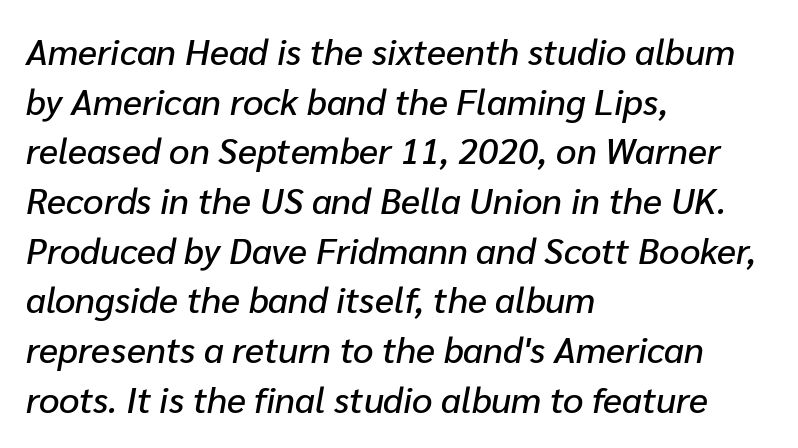
The image shows 36 px text type, italic (leaning right); set left-aligned, normal line spacing (1.38x), normal letter spacing, not underlined; low stroke contrast and a medium x-height.
